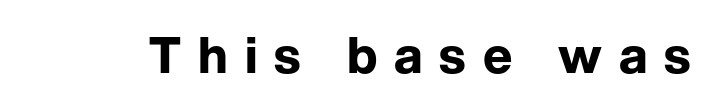
Q: Is the text bold? A: Yes.
Q: Is the text italic (slanted)? A: No, it is upright.
Q: Is the typeface a serif or a sans-serif typeface? A: Sans-serif.
Q: Is the text underlined? A: No.
Q: Is the spacing between letters normal or unusually wide? A: Unusually wide.
Q: Width (condensed, normal, or wide)? A: Normal.
Q: Stroke contrast? A: Low.
Q: x-height? A: Medium.
Q: Monospaced? A: No.
